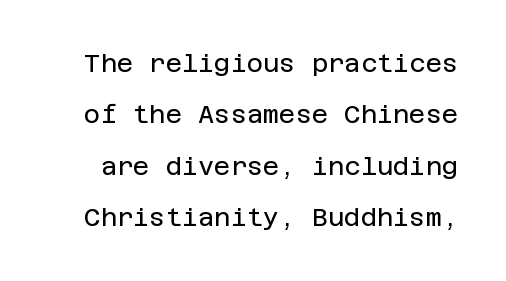
Q: Is the text bold? A: No.
Q: Is the text italic (slanted)? A: No, it is upright.
Q: Is the text underlined? A: No.
Q: Is the spacing between letters normal or unusually wide? A: Normal.
Q: Is the spacing between lines tight, normal or loose? A: Loose.
